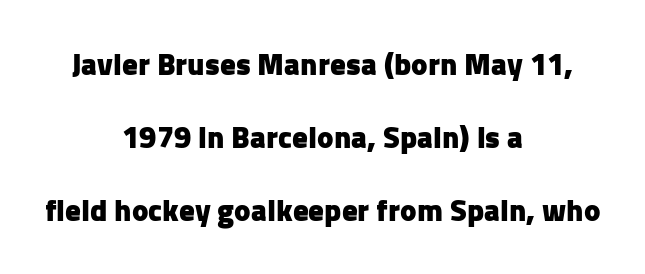
Q: Is the text bold? A: Yes.
Q: Is the text italic (slanted)? A: No, it is upright.
Q: Is the typeface a serif or a sans-serif typeface? A: Sans-serif.
Q: Is the text underlined? A: No.
Q: How is the paragraph aligned? A: Centered.
Q: Is the spacing between letters normal or unusually wide? A: Normal.
Q: Is the spacing between lines tight, normal or loose? A: Loose.
Q: Width (condensed, normal, or wide)? A: Normal.
Q: Stroke contrast? A: Low.
Q: x-height? A: Medium.
Q: Monospaced? A: No.
